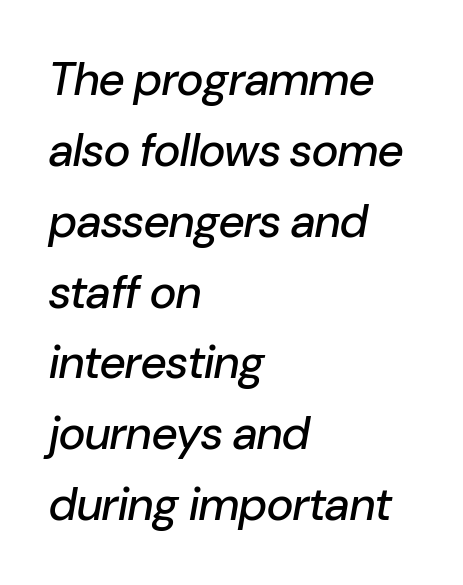
Q: Is the text italic (slanted)? A: Yes, it leans right by about 10 degrees.
Q: Is the text underlined? A: No.
Q: How is the paragraph aligned? A: Left-aligned.
Q: Is the spacing between letters normal or unusually wide? A: Normal.
Q: Is the spacing between lines tight, normal or loose? A: Normal.
Q: Width (condensed, normal, or wide)? A: Normal.
Q: Stroke contrast? A: Low.
Q: x-height? A: Medium.
Q: Monospaced? A: No.
